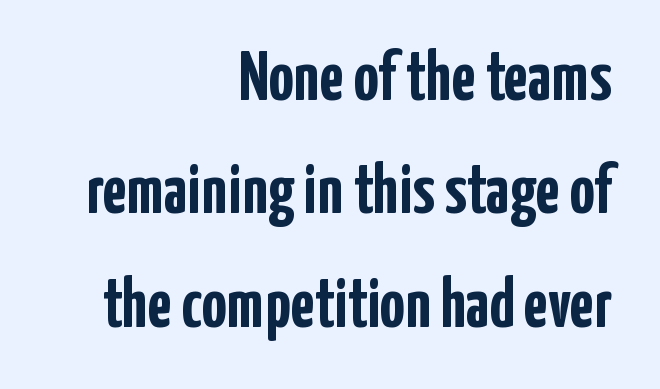
{"serif": "no", "italic": "no", "bold": "yes", "weight": "semibold", "width": "condensed", "stroke_contrast": "low", "x_height": "medium", "monospaced": "no", "underline": "no", "align": "right", "line_spacing": "normal", "line_spacing_ratio": 1.62, "letter_spacing": "normal", "letter_spacing_em": 0.0, "glyph_px": 70}
